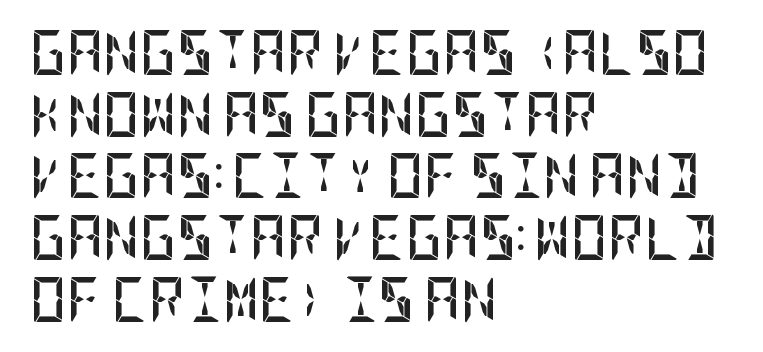
Typographically, this falls in the sans-serif category. Does the leading feel generous? No, just average. Inter-character spacing is left at the font's built-in metrics. Nobody drew a line under any word here.
